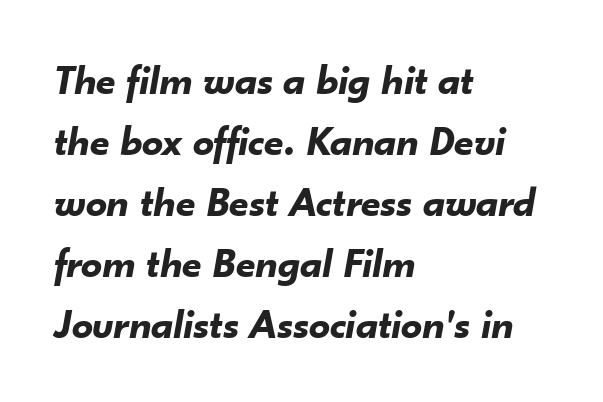
Q: Is the text bold? A: Yes.
Q: Is the text italic (slanted)? A: Yes, it leans right by about 10 degrees.
Q: Is the text underlined? A: No.
Q: How is the paragraph aligned? A: Left-aligned.
Q: Is the spacing between letters normal or unusually wide? A: Normal.
Q: Is the spacing between lines tight, normal or loose? A: Normal.
Q: Width (condensed, normal, or wide)? A: Normal.
Q: Stroke contrast? A: Low.
Q: x-height? A: Small.
Q: Monospaced? A: No.
